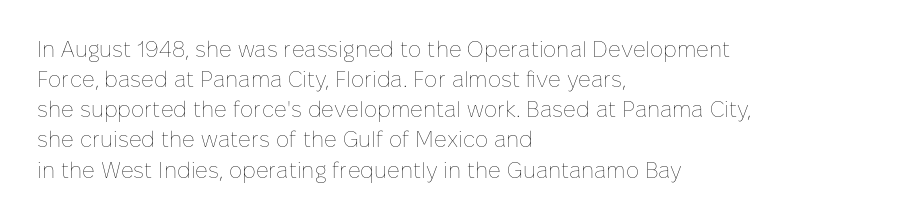
The image shows 22 px text type, upright; set left-aligned, normal line spacing (1.37x), normal letter spacing, not underlined.
